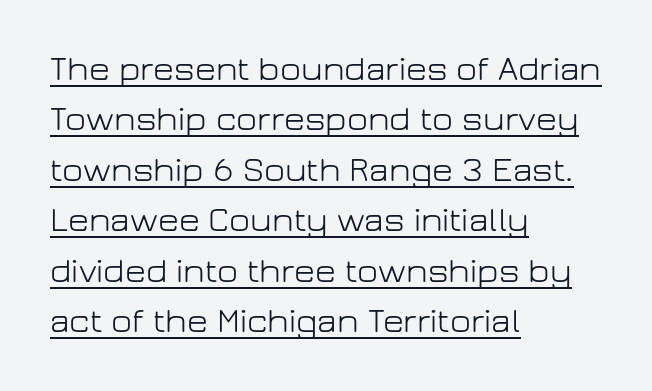
The ragged edge is on the right, which tells us the setting is flush left. The font family rendered here belongs to the sans-serif group. Unbolded letterforms with no extra heft. Is this a fixed-width face? No — the glyphs have proportional, varying widths.
